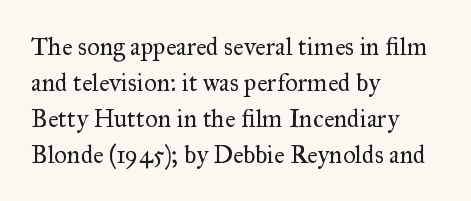
Q: Is the text bold? A: No.
Q: Is the text italic (slanted)? A: No, it is upright.
Q: Is the text underlined? A: No.
Q: How is the paragraph aligned? A: Left-aligned.
Q: Is the spacing between letters normal or unusually wide? A: Normal.
Q: Is the spacing between lines tight, normal or loose? A: Normal.
